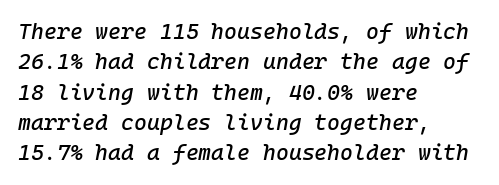
Q: Is the text italic (slanted)? A: Yes, it leans right by about 10 degrees.
Q: Is the text underlined? A: No.
Q: How is the paragraph aligned? A: Left-aligned.
Q: Is the spacing between letters normal or unusually wide? A: Normal.
Q: Is the spacing between lines tight, normal or loose? A: Normal.
